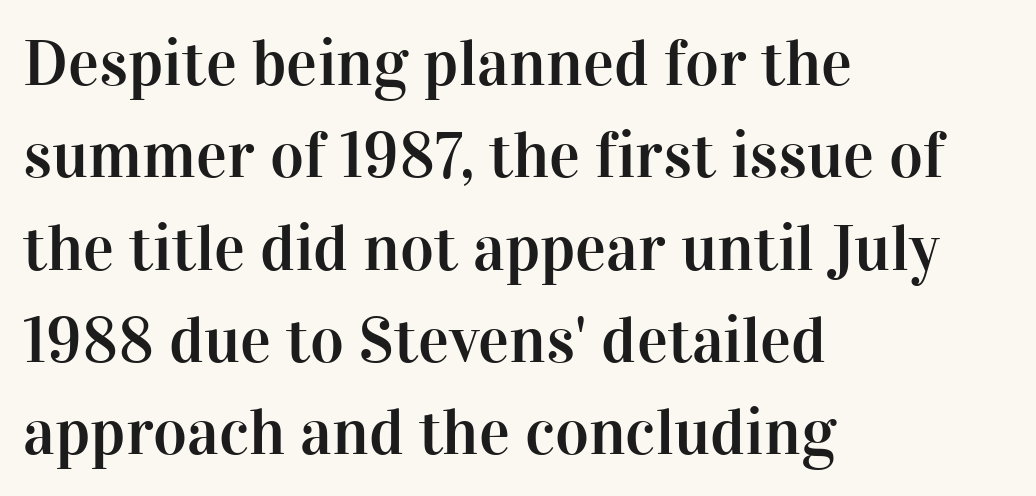
The image shows 65 px serif type, upright; set left-aligned, normal line spacing (1.42x), normal letter spacing, not underlined; high stroke contrast and a medium x-height.
